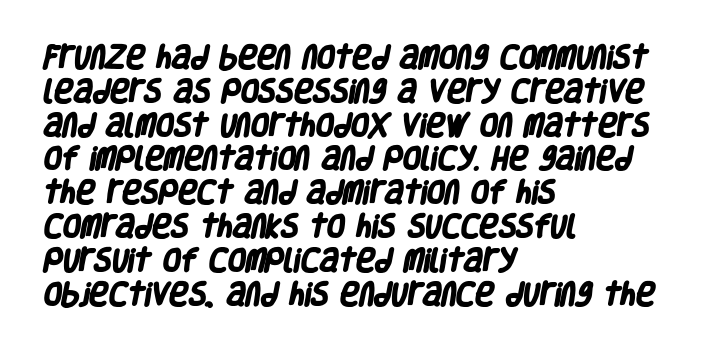
The image shows 26 px bold type; set left-aligned, normal line spacing (1.3x), normal letter spacing, not underlined.
